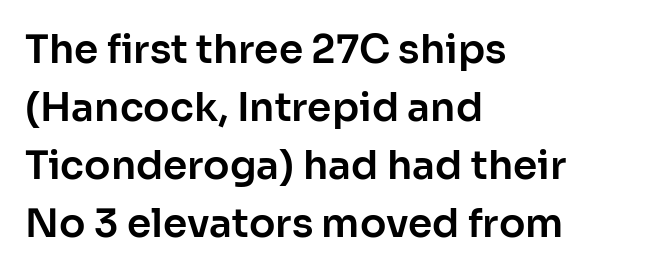
The strip under each line holds only bare page. Horizontally, the lines are justified to the leading edge only. What kind of face is this? One without serifs — a sans. The rows are spaced the way most documents space them. The type sits square on the baseline with zero lean. Letter spacing: default.
